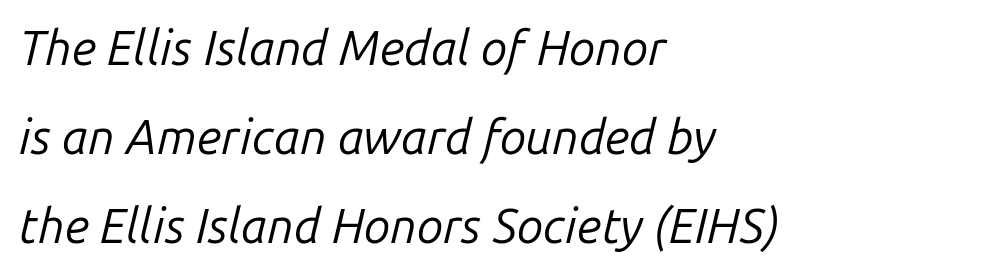
Q: Is the text bold? A: No.
Q: Is the text italic (slanted)? A: Yes, it leans right by about 14 degrees.
Q: Is the text underlined? A: No.
Q: How is the paragraph aligned? A: Left-aligned.
Q: Is the spacing between letters normal or unusually wide? A: Normal.
Q: Width (condensed, normal, or wide)? A: Normal.
Q: Stroke contrast? A: Low.
Q: x-height? A: Medium.
Q: Monospaced? A: No.
